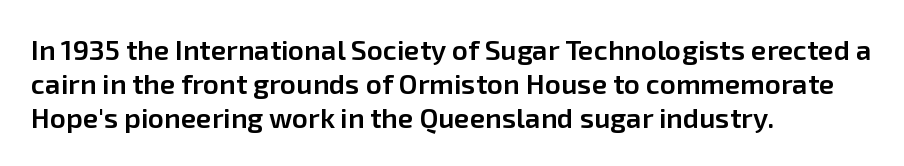
Rendered with straight, roman letterforms. Between one letter and the next there's only the usual sliver of space. I'd describe the lettering as semibold — firm but not a full bold. Descenders hang freely into open space. The rendering anchors every line to the left-hand side. Here the designer chose a conventional face with non-uniform glyph widths.
